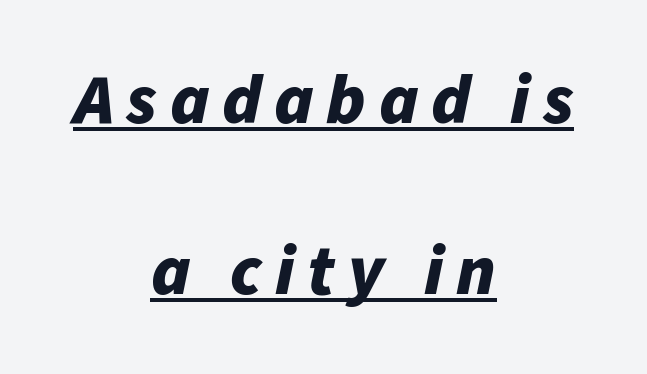
The image shows 71 px bold type, italic (leaning right); set centered, loose line spacing (2.41x), underlined; low stroke contrast and a medium x-height.
